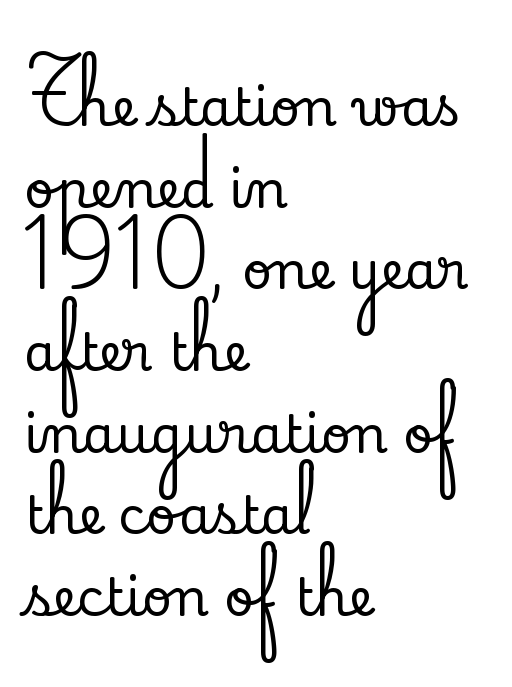
The image shows 52 px serif type, upright; set left-aligned, normal line spacing (1.57x), normal letter spacing, not underlined; low stroke contrast and a small x-height.
